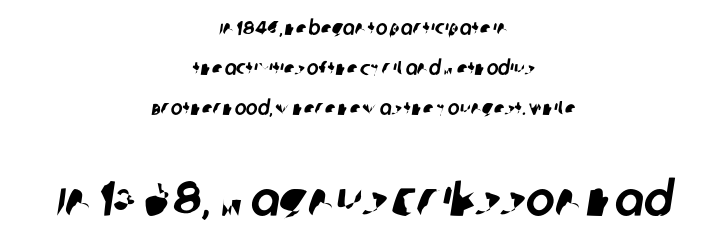
The image shows 49 px sans-serif type; set centered, loose line spacing (2.0x), normal letter spacing, not underlined; the second (bottom) block is 2.45x larger; low stroke contrast and a large x-height.
